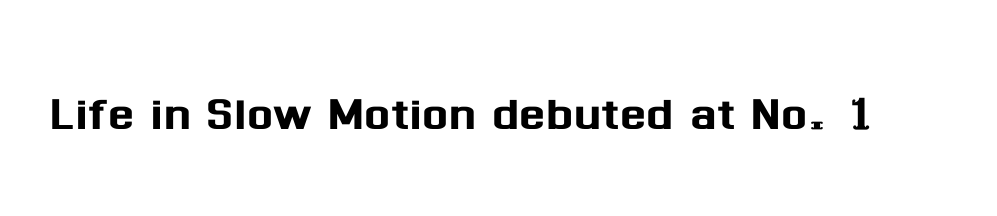
The image shows 62 px sans-serif type, upright; set normal letter spacing, not underlined; medium stroke contrast and a medium x-height.
